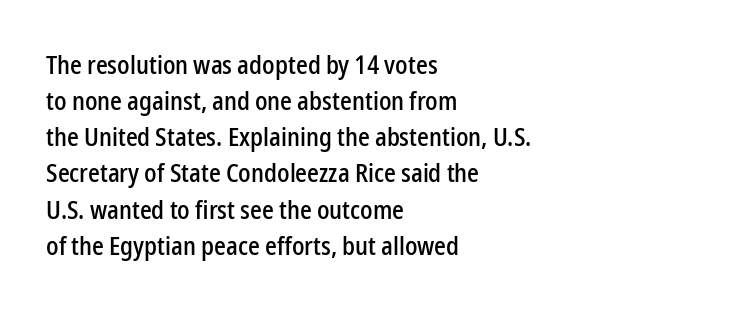
Q: Is the text italic (slanted)? A: No, it is upright.
Q: Is the text underlined? A: No.
Q: How is the paragraph aligned? A: Left-aligned.
Q: Is the spacing between letters normal or unusually wide? A: Normal.
Q: Is the spacing between lines tight, normal or loose? A: Normal.
